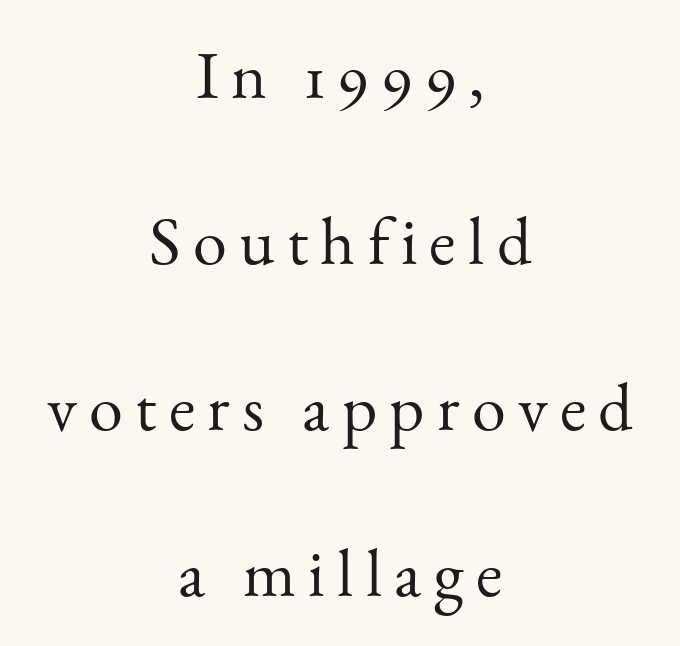
Q: Is the text bold? A: No.
Q: Is the text italic (slanted)? A: No, it is upright.
Q: Is the typeface a serif or a sans-serif typeface? A: Serif.
Q: Is the text underlined? A: No.
Q: How is the paragraph aligned? A: Centered.
Q: Is the spacing between lines tight, normal or loose? A: Loose.
Q: Width (condensed, normal, or wide)? A: Normal.
Q: Stroke contrast? A: Medium.
Q: x-height? A: Small.
Q: Monospaced? A: No.
